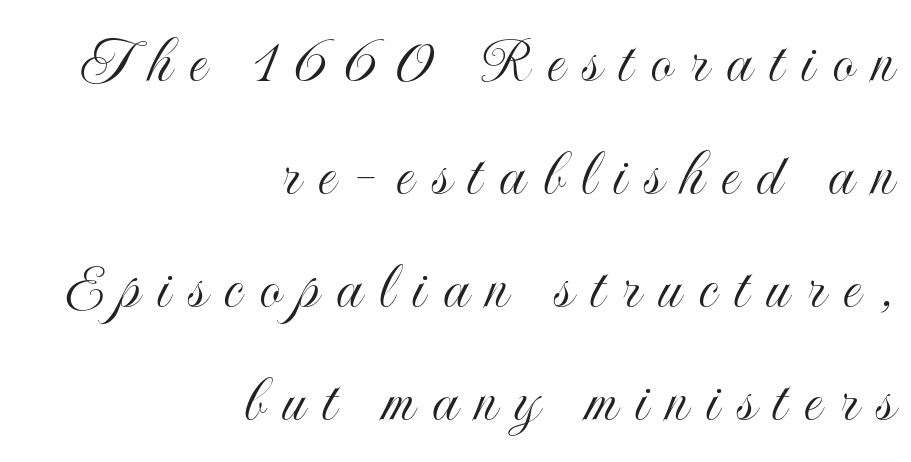
{"width": "condensed", "x_height": "small", "monospaced": "no", "underline": "no", "align": "right", "line_spacing": "normal", "line_spacing_ratio": 1.66, "letter_spacing": "wide", "letter_spacing_em": 0.26, "glyph_px": 68}
